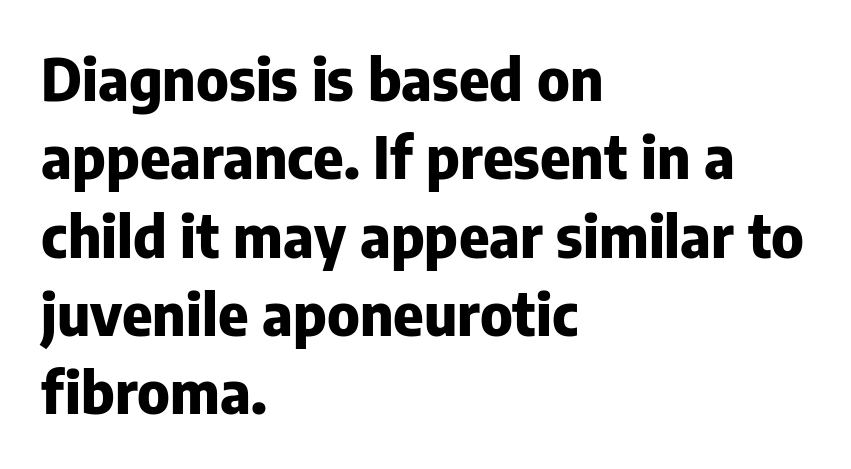
The image shows 58 px heavy sans-serif type, upright; set left-aligned, normal line spacing (1.35x), normal letter spacing, not underlined; low stroke contrast and a medium x-height.
